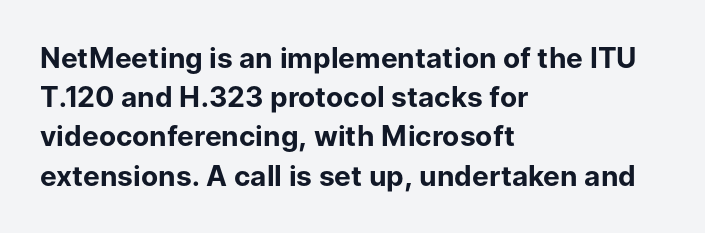
The image shows 28 px bold sans-serif type, upright; set left-aligned, normal line spacing (1.4x), normal letter spacing, not underlined; low stroke contrast and a medium x-height.
